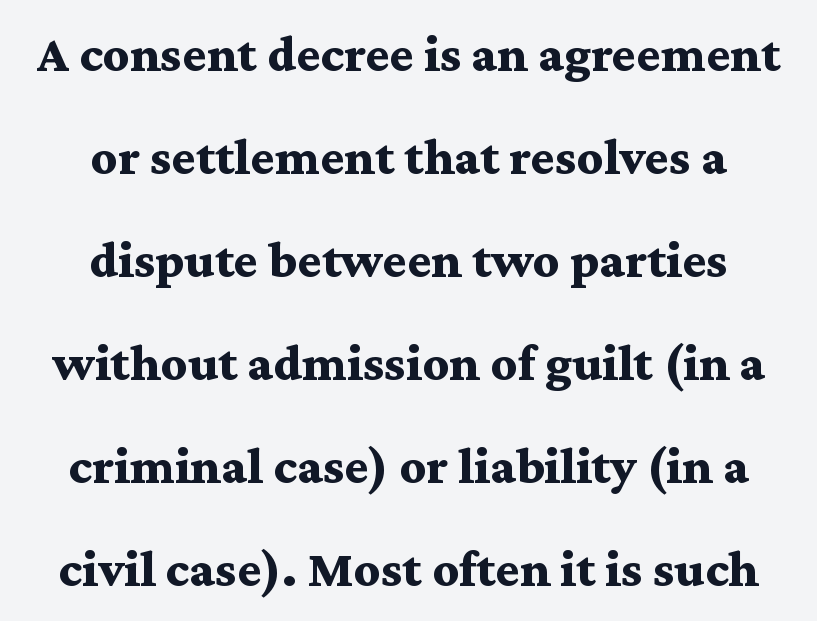
The image shows 52 px bold, wide serif type, upright; set centered, loose line spacing (1.98x), normal letter spacing, not underlined; medium stroke contrast and a medium x-height.
